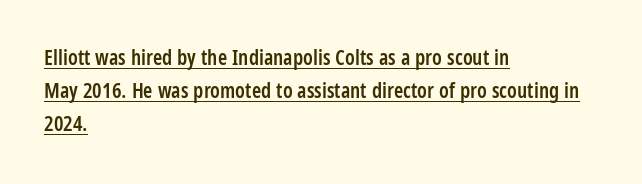
Compared with an ordinary text face, these strokes are moderately heavier — a semibold. Each word holds together tightly as a unit, with standard inter-letter gaps. Rows of type keep a routine distance in the vertical direction. Decoration check: the copy is underlined.
